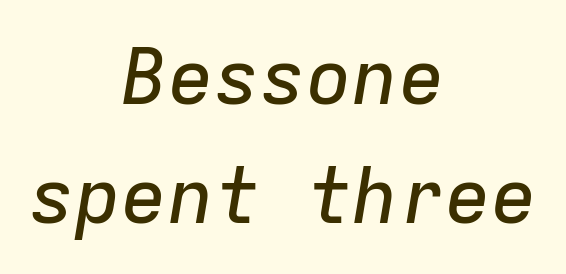
Teacher's note: observe the equal gaps on both sides — that is centered alignment. Posture: slanted. Lines of text with bare space underneath. Think of a typewriter: that constant character pitch is what you see here. This rendering leaves character spacing at its baseline value.
